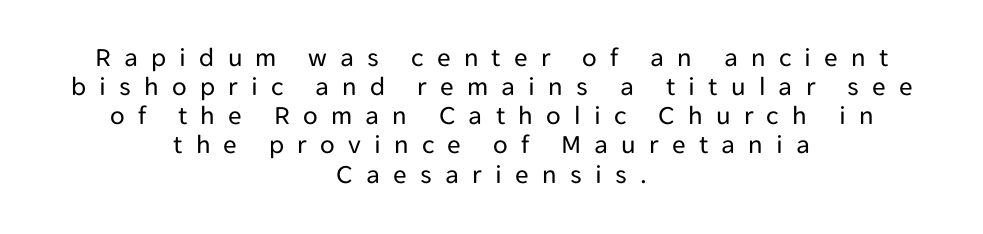
{"italic": "no", "bold": "no", "underline": "no", "align": "center", "line_spacing": "tight", "line_spacing_ratio": 1.08, "letter_spacing": "wide", "letter_spacing_em": 0.49, "glyph_px": 27}
